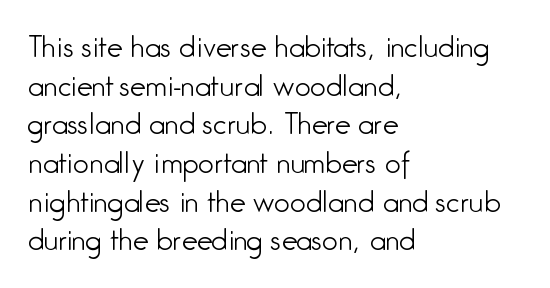
Q: Is the text bold? A: No.
Q: Is the text italic (slanted)? A: No, it is upright.
Q: Is the typeface a serif or a sans-serif typeface? A: Sans-serif.
Q: Is the text underlined? A: No.
Q: How is the paragraph aligned? A: Left-aligned.
Q: Is the spacing between letters normal or unusually wide? A: Normal.
Q: Is the spacing between lines tight, normal or loose? A: Normal.
Q: Width (condensed, normal, or wide)? A: Condensed.
Q: Stroke contrast? A: Low.
Q: x-height? A: Medium.
Q: Monospaced? A: No.
